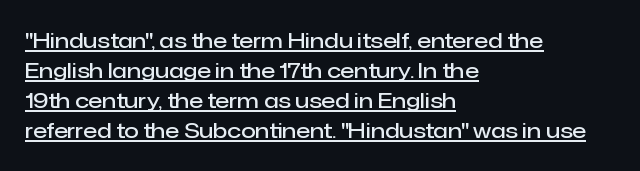
The image shows 21 px text type, upright; set left-aligned, normal line spacing (1.43x), normal letter spacing, underlined.
